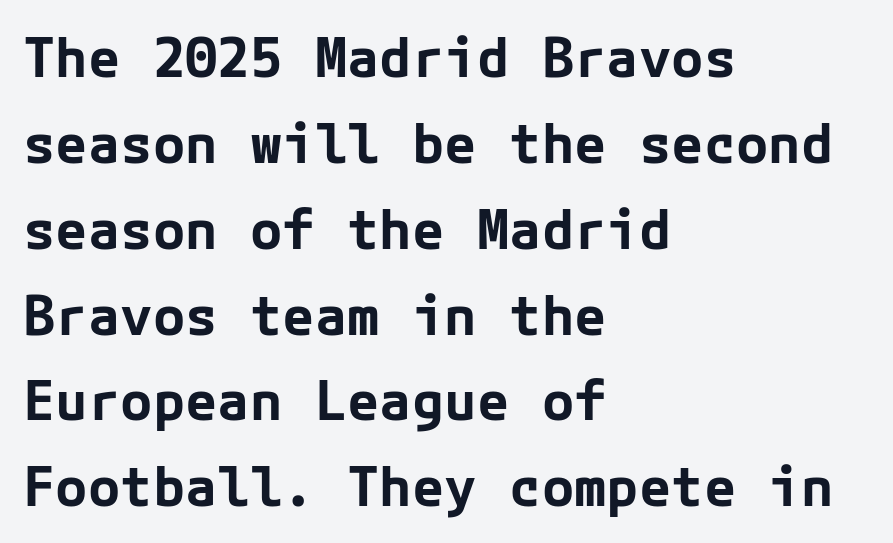
Q: Is the text bold? A: Yes.
Q: Is the text italic (slanted)? A: No, it is upright.
Q: Is the typeface a serif or a sans-serif typeface? A: Sans-serif.
Q: Is the text underlined? A: No.
Q: How is the paragraph aligned? A: Left-aligned.
Q: Is the spacing between letters normal or unusually wide? A: Normal.
Q: Is the spacing between lines tight, normal or loose? A: Normal.
Q: Width (condensed, normal, or wide)? A: Normal.
Q: Stroke contrast? A: Low.
Q: x-height? A: Medium.
